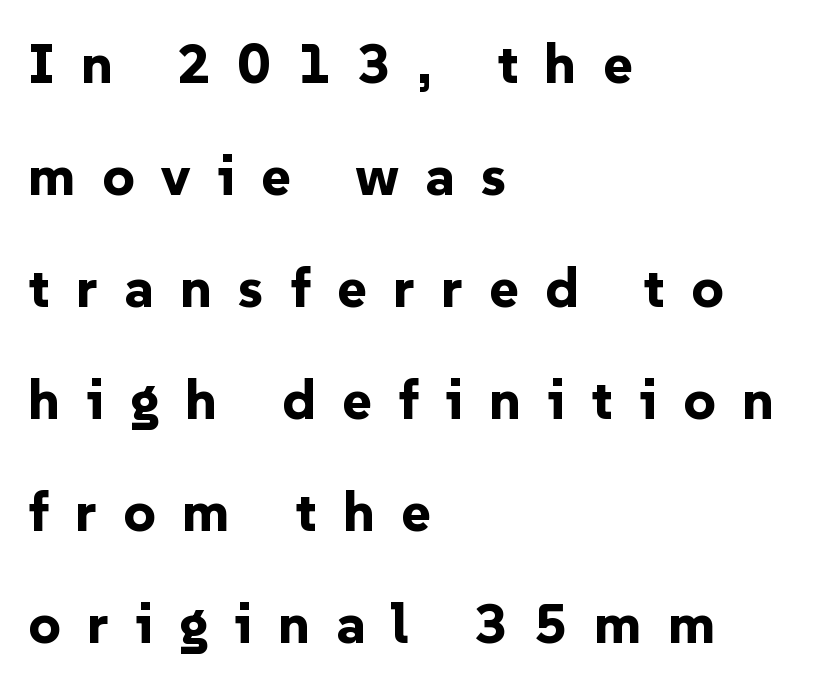
The image shows 56 px bold sans-serif type, upright; set left-aligned, loose line spacing (2.0x), unusually wide letter spacing (+0.47 em), not underlined; low stroke contrast and a medium x-height.
